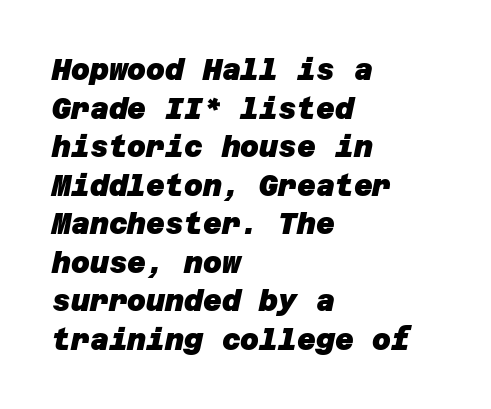
{"serif": "no", "bold": "yes", "weight": "heavy", "width": "normal", "stroke_contrast": "low", "x_height": "large", "underline": "no", "align": "left", "line_spacing": "normal", "line_spacing_ratio": 1.33, "letter_spacing": "normal", "letter_spacing_em": 0.0, "glyph_px": 29}
